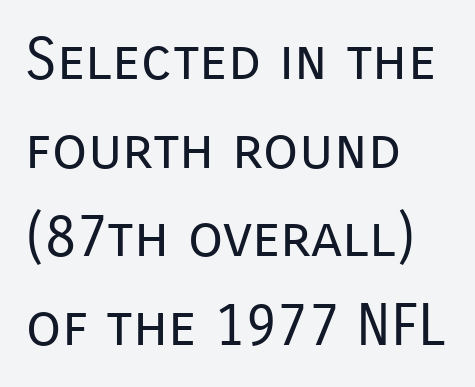
This sample uses plain, unmodified letter spacing. The weight would be labelled regular, book, light, or lighter still. Reading down the block, your eye returns to a fixed left position each line. No italicization has been applied; the sample stays upright. Underline: absent.
